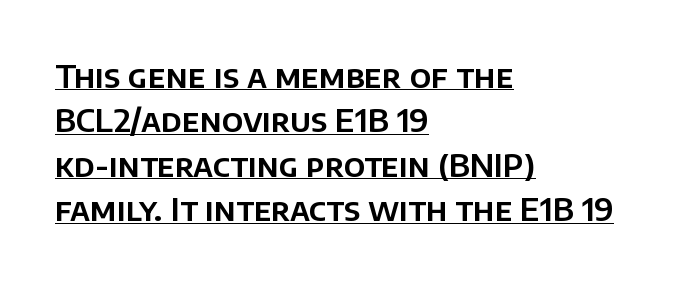
{"serif": "no", "italic": "no", "width": "normal", "stroke_contrast": "low", "x_height": "large", "monospaced": "no", "underline": "yes", "align": "left", "line_spacing": "normal", "line_spacing_ratio": 1.39, "letter_spacing": "normal", "letter_spacing_em": 0.0, "glyph_px": 32}
